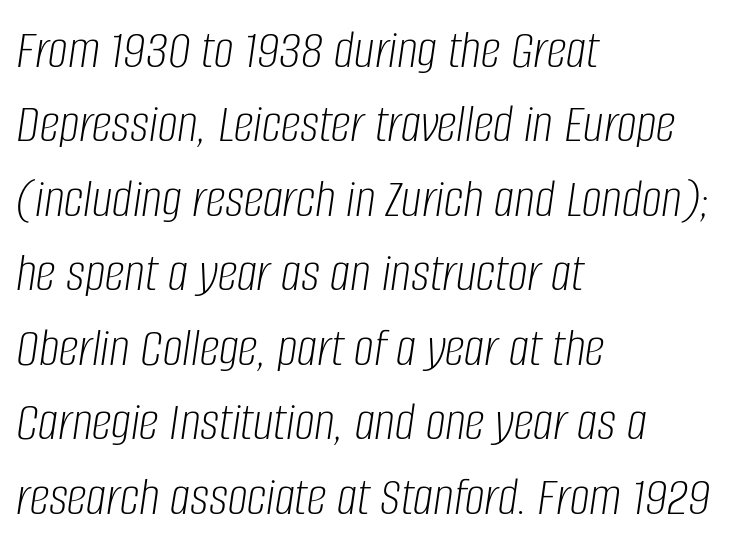
Q: Is the text bold? A: No.
Q: Is the text italic (slanted)? A: Yes, it leans right by about 8 degrees.
Q: Is the text underlined? A: No.
Q: How is the paragraph aligned? A: Left-aligned.
Q: Is the spacing between letters normal or unusually wide? A: Normal.
Q: Is the spacing between lines tight, normal or loose? A: Normal.
Q: Width (condensed, normal, or wide)? A: Condensed.
Q: Stroke contrast? A: Low.
Q: x-height? A: Large.
Q: Monospaced? A: No.
